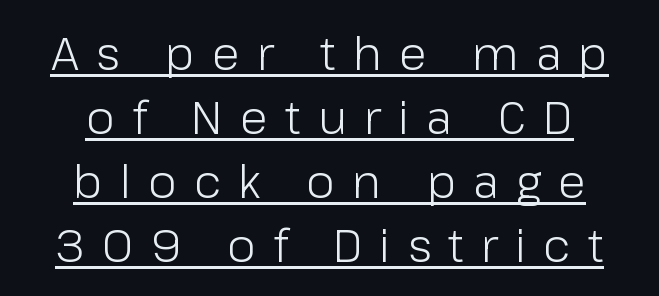
The image shows 46 px light sans-serif type, upright; set centered, normal line spacing (1.39x), unusually wide letter spacing (+0.37 em), underlined; low stroke contrast and a medium x-height.
